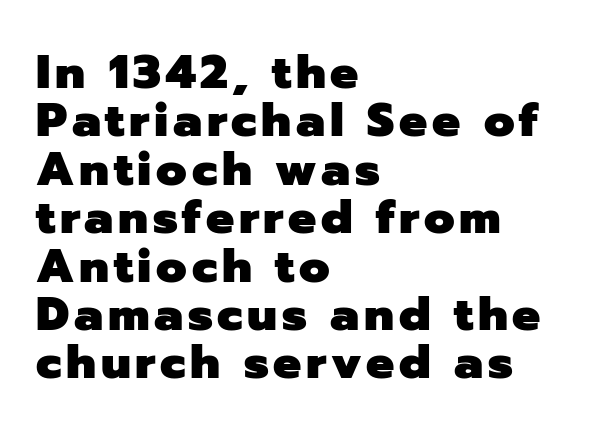
Q: Is the text bold? A: Yes.
Q: Is the text italic (slanted)? A: No, it is upright.
Q: Is the typeface a serif or a sans-serif typeface? A: Sans-serif.
Q: Is the text underlined? A: No.
Q: How is the paragraph aligned? A: Left-aligned.
Q: Is the spacing between lines tight, normal or loose? A: Tight.
Q: Width (condensed, normal, or wide)? A: Normal.
Q: Stroke contrast? A: Low.
Q: x-height? A: Medium.
Q: Monospaced? A: No.
